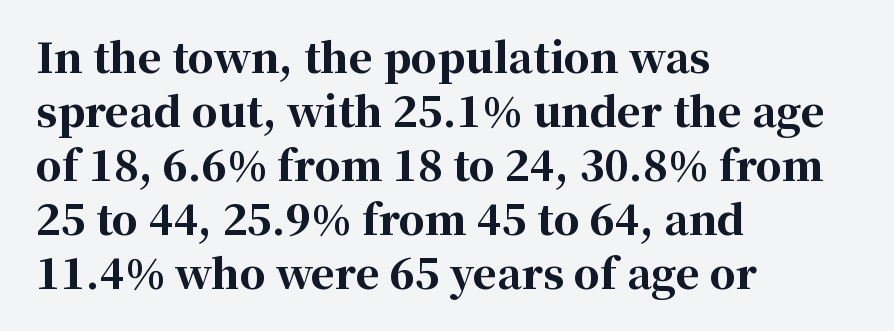
{"serif": "yes", "italic": "no", "bold": "yes", "weight": "bold", "width": "normal", "stroke_contrast": "high", "x_height": "medium", "monospaced": "no", "underline": "no", "align": "left", "line_spacing": "normal", "line_spacing_ratio": 1.32, "letter_spacing": "normal", "letter_spacing_em": 0.0, "glyph_px": 41}
